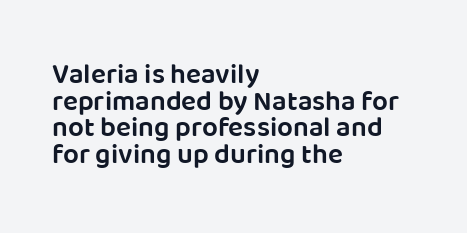
The image shows 28 px semibold sans-serif type, upright; set left-aligned, tight line spacing (0.95x), normal letter spacing, not underlined; low stroke contrast and a large x-height.
